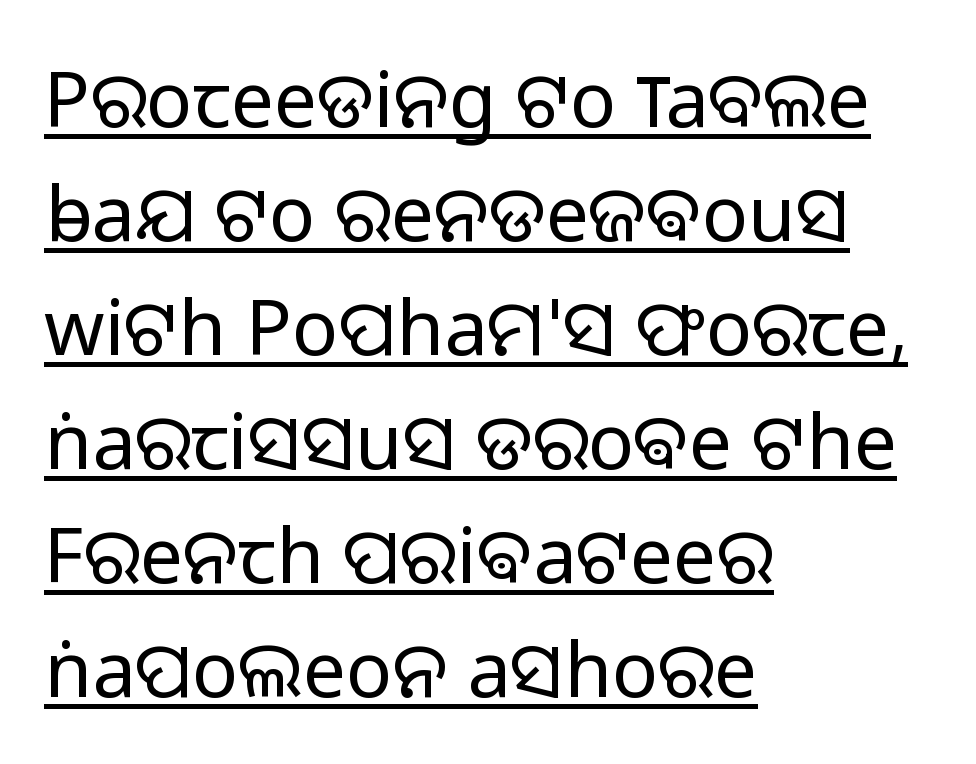
The image shows 77 px light sans-serif type, upright; set left-aligned, normal line spacing (1.48x), normal letter spacing, underlined; low stroke contrast and a medium x-height.
